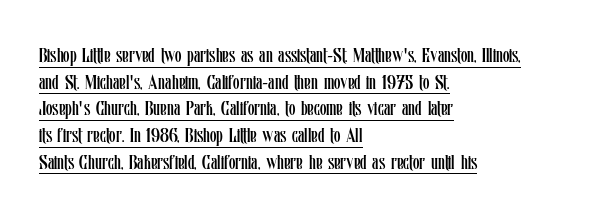
Q: Is the text bold? A: No.
Q: Is the text italic (slanted)? A: No, it is upright.
Q: Is the text underlined? A: Yes.
Q: How is the paragraph aligned? A: Left-aligned.
Q: Is the spacing between letters normal or unusually wide? A: Normal.
Q: Is the spacing between lines tight, normal or loose? A: Normal.
